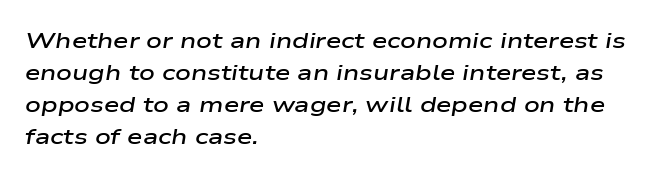
Tall strokes in this sample are angled rather than plumb. The type is set solid horizontally, with unmodified tracking. Rows of type keep a routine distance in the vertical direction. Letters rest on an invisible, unmarked baseline.
